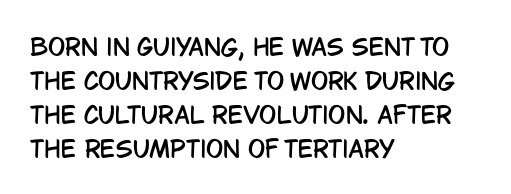
Q: Is the text italic (slanted)? A: No, it is upright.
Q: Is the text underlined? A: No.
Q: How is the paragraph aligned? A: Left-aligned.
Q: Is the spacing between letters normal or unusually wide? A: Normal.
Q: Is the spacing between lines tight, normal or loose? A: Normal.
